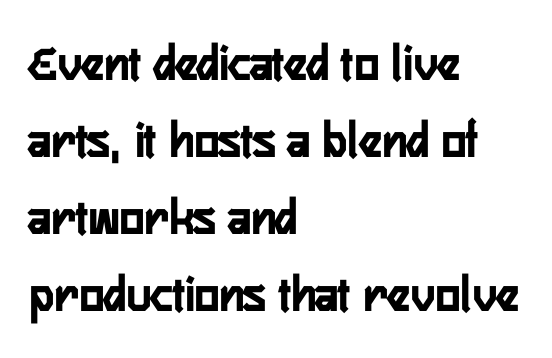
The image shows 52 px condensed sans-serif type, upright; set left-aligned, normal line spacing (1.48x), normal letter spacing, not underlined; low stroke contrast and a medium x-height.
